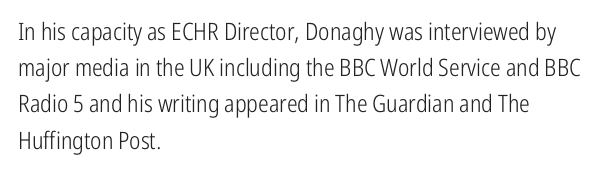
Q: Is the text bold? A: No.
Q: Is the text italic (slanted)? A: No, it is upright.
Q: Is the text underlined? A: No.
Q: How is the paragraph aligned? A: Left-aligned.
Q: Is the spacing between letters normal or unusually wide? A: Normal.
Q: Is the spacing between lines tight, normal or loose? A: Normal.
